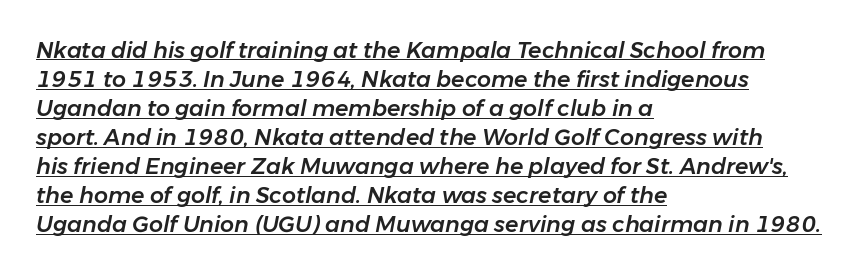
Q: Is the text italic (slanted)? A: Yes, it leans right by about 11 degrees.
Q: Is the text underlined? A: Yes.
Q: How is the paragraph aligned? A: Left-aligned.
Q: Is the spacing between letters normal or unusually wide? A: Normal.
Q: Is the spacing between lines tight, normal or loose? A: Normal.
